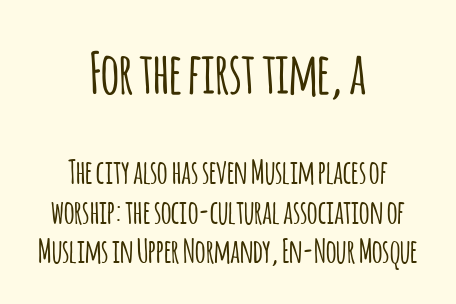
Q: Is the text italic (slanted)? A: No, it is upright.
Q: Is the typeface a serif or a sans-serif typeface? A: Sans-serif.
Q: Is the text underlined? A: No.
Q: How is the paragraph aligned? A: Centered.
Q: Is the spacing between letters normal or unusually wide? A: Normal.
Q: Which block of text is set in a larger size, the first (top) or the second (bottom)? A: The first (top) one.
Q: Width (condensed, normal, or wide)? A: Condensed.
Q: Stroke contrast? A: Low.
Q: x-height? A: Large.
Q: Monospaced? A: No.
